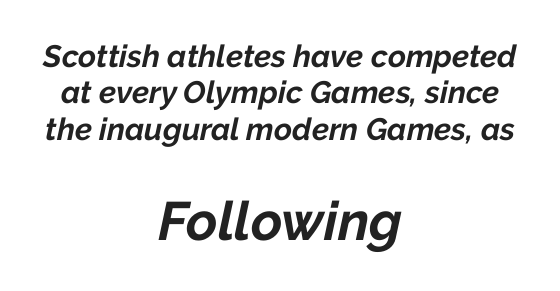
{"italic": "yes", "lean": "right", "slant_degrees": 12, "bold": "yes", "weight": "bold", "width": "normal", "stroke_contrast": "low", "x_height": "medium", "monospaced": "no", "underline": "no", "align": "center", "line_spacing_ratio": 1.17, "letter_spacing": "normal", "letter_spacing_em": 0.0, "larger_block": "second", "size_ratio": 1.74, "glyph_px": 54}
